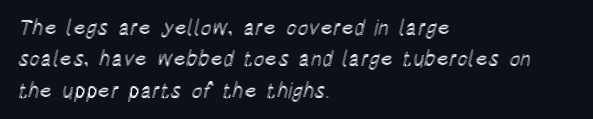
{"underline": "no", "align": "left", "line_spacing": "normal", "line_spacing_ratio": 1.49, "letter_spacing": "normal", "letter_spacing_em": 0.0, "glyph_px": 21}
